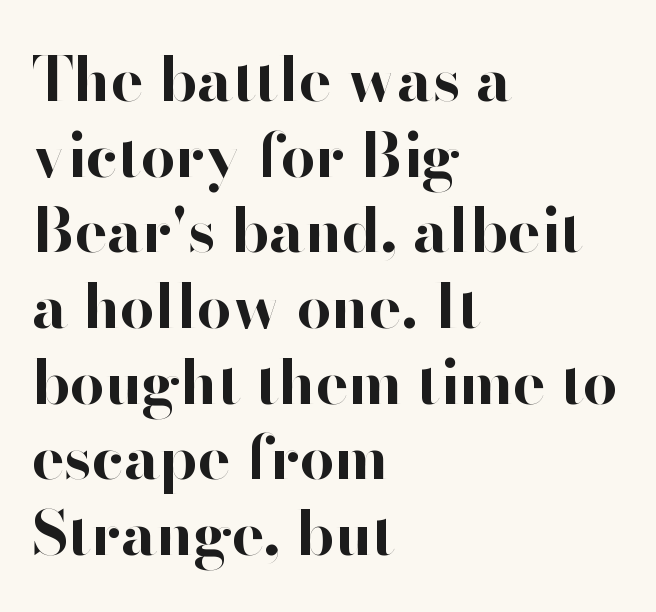
{"serif": "no", "italic": "no", "bold": "yes", "weight": "bold", "width": "normal", "stroke_contrast": "high", "x_height": "small", "monospaced": "no", "underline": "no", "align": "left", "line_spacing_ratio": 1.24, "letter_spacing": "normal", "letter_spacing_em": 0.0, "glyph_px": 61}
